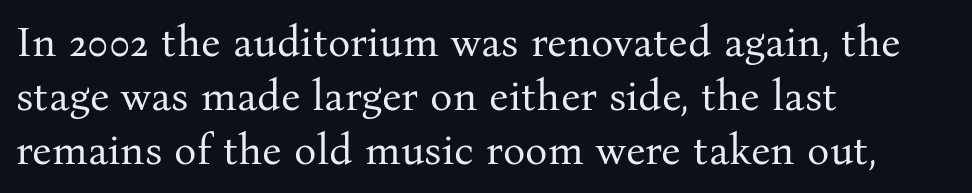
The image shows 42 px regular-weight serif type, upright; set left-aligned, normal line spacing (1.29x), normal letter spacing, not underlined; medium stroke contrast and a medium x-height.
